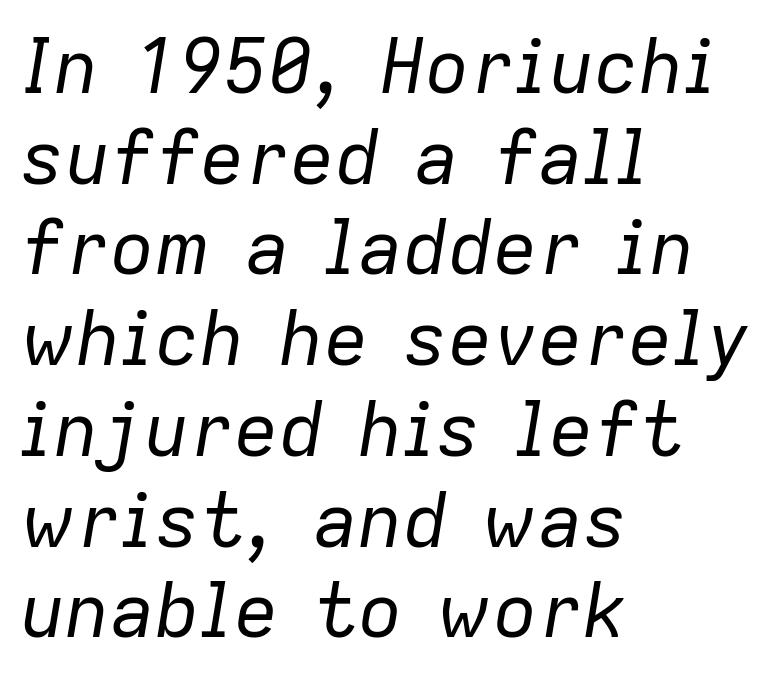
Character widths vary here, with narrow letters taking less room than wide ones. Observe the lean: these are italic letterforms. Reading down the block, your eye returns to a fixed left position each line. Heaviness? Minimal to ordinary, like unemphasized prose. Only glyphs here, with clear space below each row.
